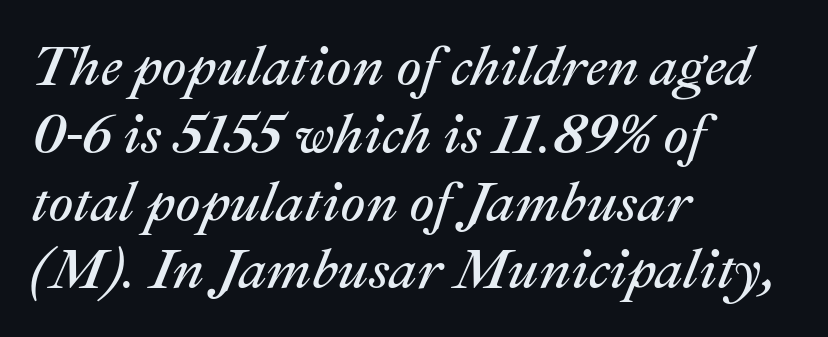
Horizontal alignment here is leftward, the default for most running prose. You could not count columns in this text — the font is proportionally spaced. How are the letters spaced? Ordinarily, with no added tracking. Weight: not bold — regular or lighter. The zone under the glyphs is completely vacant. Is the type slanted? Yes — the strokes lean at a clear angle.
